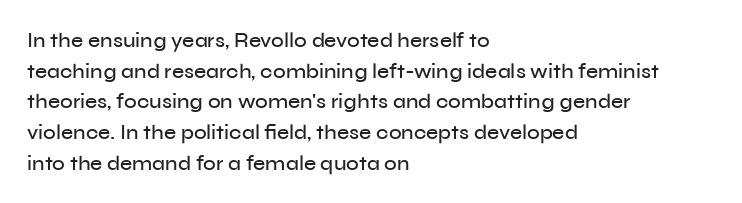
Style check: upright. Quick note: interline space is typical. This sample uses plain, unmodified letter spacing. In CSS terms this would be text-align: left.
